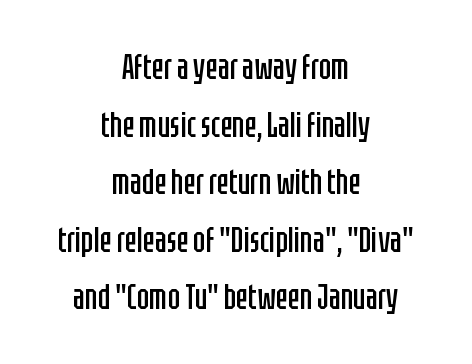
The strip under each line holds only bare page. Upright lettering throughout. Here the glyphs are tracked normally, forming tight word shapes. In CSS terms this would be text-align: center. Regular leading. The font is comparable to plain body text, perhaps lighter.
